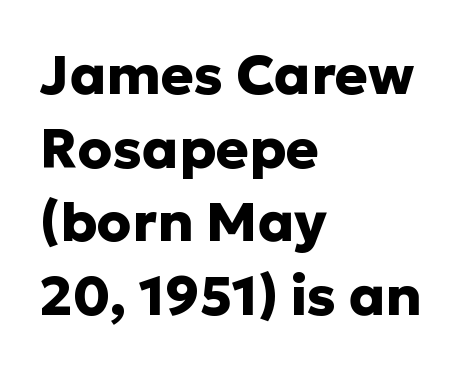
The image shows 55 px heavy sans-serif type, upright; set left-aligned, normal line spacing (1.34x), normal letter spacing, not underlined; low stroke contrast and a medium x-height.
